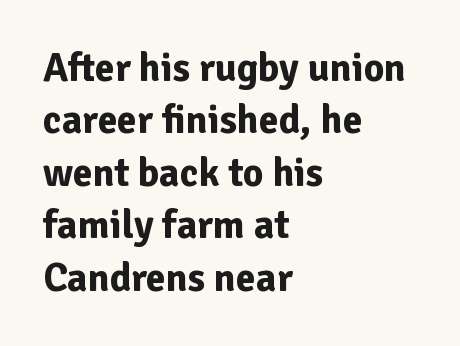
What kind of face is this? One without serifs — a sans. The strip under each line holds only bare page. The typesetter chose a ragged-right arrangement here. You could call the tracking neutral — neither tight nor loose. Ordinary non-slanted type is in use. Emphasis by weight is at full strength: bold.
